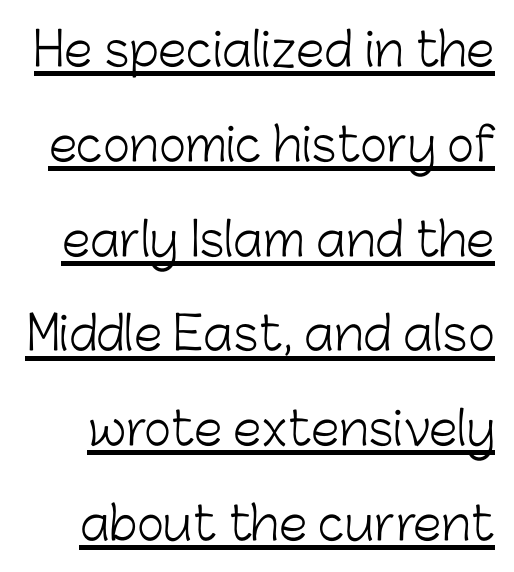
How would I describe the line gaps? Wide and relaxed. Here the designer chose a conventional face with non-uniform glyph widths. The type sits square on the baseline with zero lean. Glance below the letters and you will spot a drawn line. No letter is thick-stroked: the sample isn't bold.
